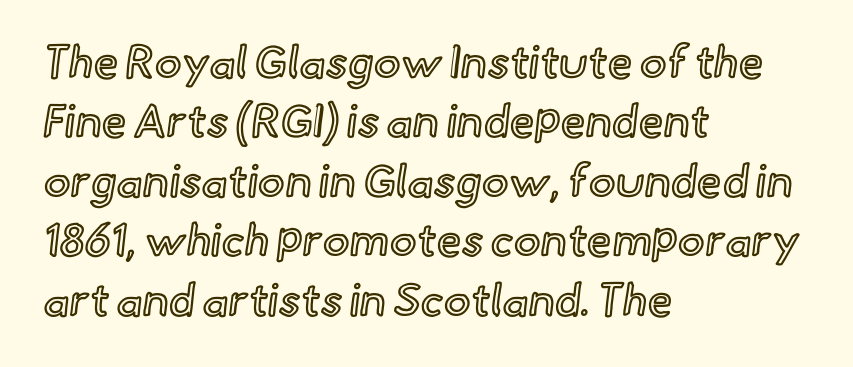
Horizontally, the lines are justified to the leading edge only. Proportional: the letters do not fall into vertical columns. Underline: absent. Nothing unusual about the tracking: characters are spaced as the font intends. Reading down the column, the eye jumps a familiar distance to each next line.
